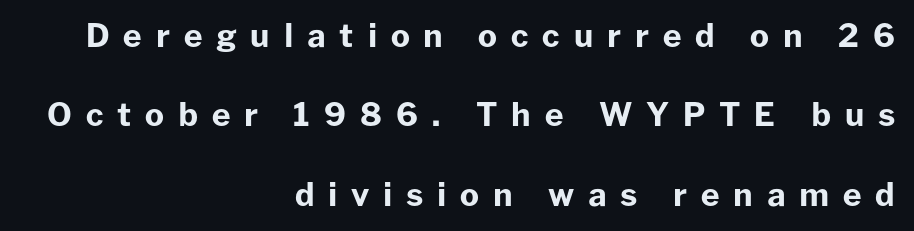
{"serif": "no", "italic": "no", "bold": "yes", "weight": "bold", "width": "normal", "stroke_contrast": "low", "x_height": "medium", "monospaced": "no", "underline": "no", "align": "right", "line_spacing": "loose", "line_spacing_ratio": 2.48, "letter_spacing": "wide", "letter_spacing_em": 0.43, "glyph_px": 32}
